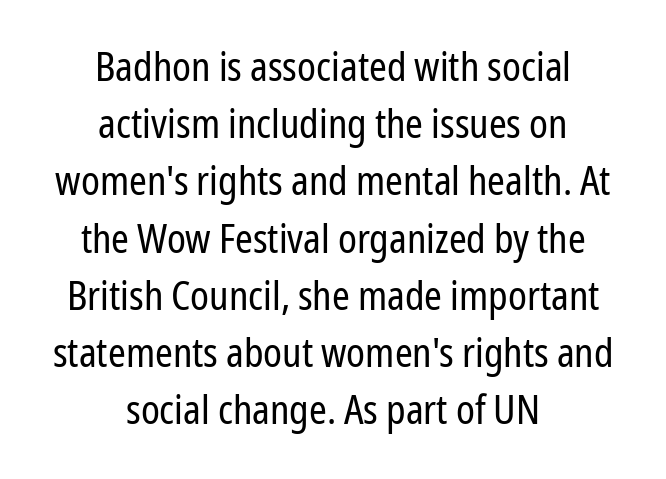
{"serif": "no", "italic": "no", "bold": "no", "weight": "regular", "width": "condensed", "stroke_contrast": "low", "x_height": "medium", "monospaced": "no", "underline": "no", "align": "center", "line_spacing": "normal", "line_spacing_ratio": 1.43, "letter_spacing": "normal", "letter_spacing_em": 0.0, "glyph_px": 40}
